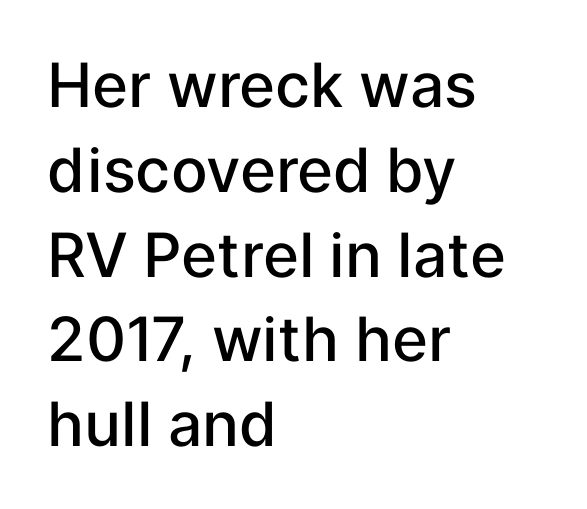
The image shows 61 px semibold sans-serif type, upright; set left-aligned, normal line spacing (1.39x), normal letter spacing, not underlined; low stroke contrast and a medium x-height.
